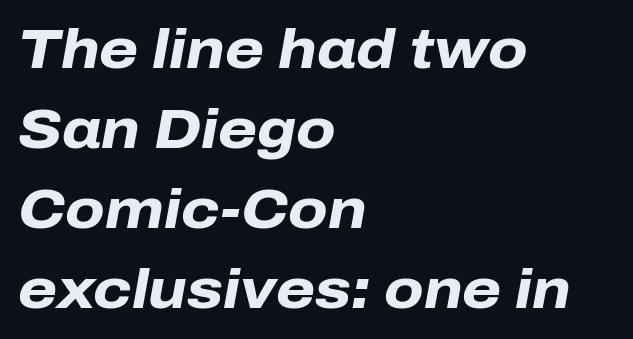
This rendering leaves character spacing at its baseline value. Spacing verdict: proportional, widths tailored to each character. Each line starts at the same left margin while the right side varies. Is there much room between lines? A standard amount, neither cramped nor airy.
